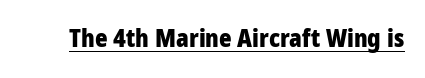
Q: Is the text bold? A: Yes.
Q: Is the text italic (slanted)? A: No, it is upright.
Q: Is the text underlined? A: Yes.
Q: Is the spacing between letters normal or unusually wide? A: Normal.
